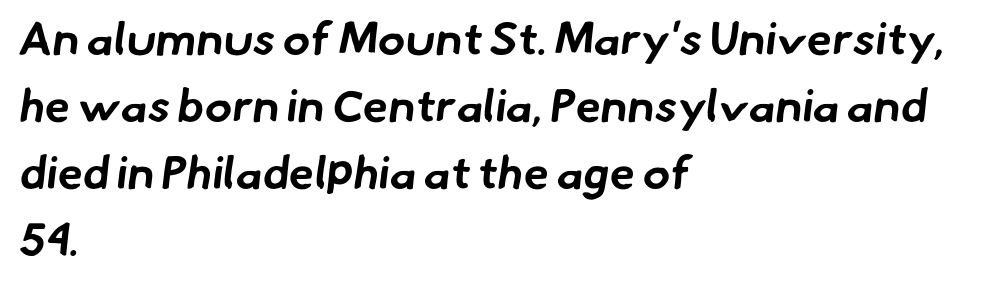
The lines sit at an ordinary, default distance from one another. A typesetter would call this zero additional tracking. Each letter keeps its own natural width here, so spacing adapts to shape. This rendering employs a face without finishing strokes, i.e., a sans-serif. Check the space under the baseline: it is left empty. Bold? Absolutely — the strokes are thick and heavy.
